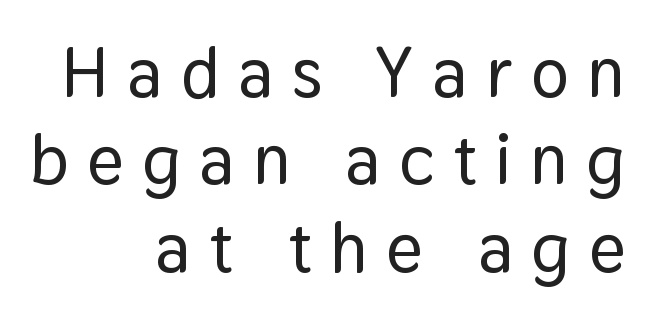
{"serif": "no", "italic": "no", "width": "normal", "stroke_contrast": "low", "x_height": "medium", "monospaced": "no", "underline": "no", "align": "right", "line_spacing_ratio": 1.23, "letter_spacing": "wide", "letter_spacing_em": 0.26, "glyph_px": 71}
